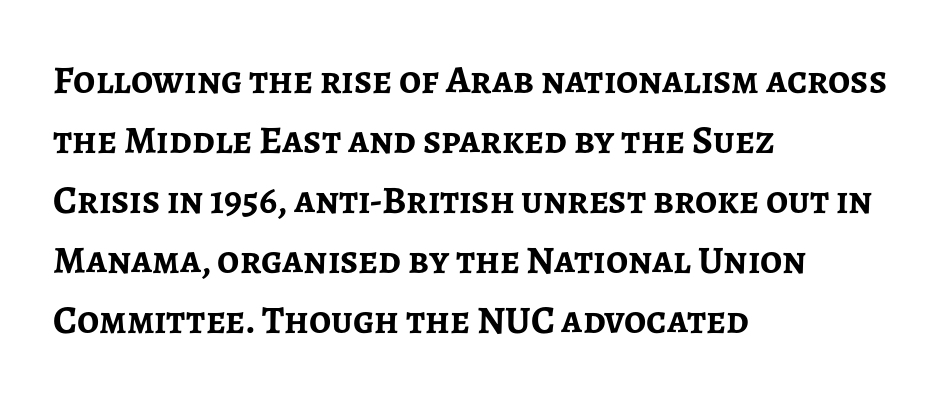
Q: Is the text bold? A: Yes.
Q: Is the text italic (slanted)? A: No, it is upright.
Q: Is the typeface a serif or a sans-serif typeface? A: Sans-serif.
Q: Is the text underlined? A: No.
Q: How is the paragraph aligned? A: Left-aligned.
Q: Is the spacing between letters normal or unusually wide? A: Normal.
Q: Is the spacing between lines tight, normal or loose? A: Normal.
Q: Width (condensed, normal, or wide)? A: Normal.
Q: Stroke contrast? A: Low.
Q: x-height? A: Medium.
Q: Monospaced? A: No.
